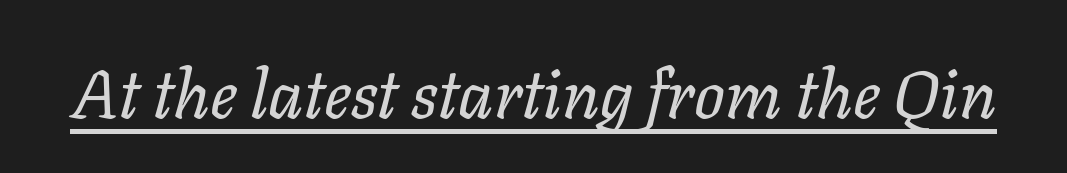
The image shows 68 px regular-weight type, italic (leaning right); set normal letter spacing, underlined; low stroke contrast and a medium x-height.
